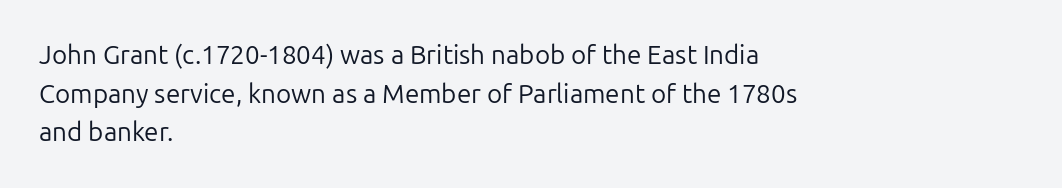
Posture: vertical. The weight tops out at a normal text grade. Words appear dense and cohesive because spacing is normal. If you drew a ruler down the left edge, every line would touch it. Line spacing here is normal. Underline: absent.
